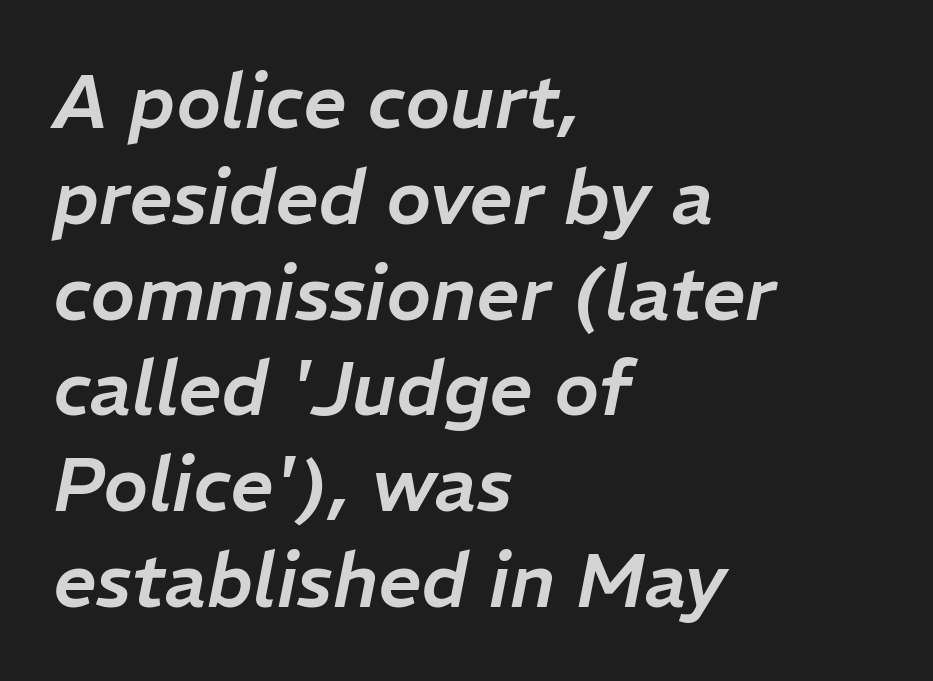
Q: Is the text italic (slanted)? A: Yes, it leans right by about 11 degrees.
Q: Is the text underlined? A: No.
Q: How is the paragraph aligned? A: Left-aligned.
Q: Is the spacing between letters normal or unusually wide? A: Normal.
Q: Is the spacing between lines tight, normal or loose? A: Normal.
Q: Width (condensed, normal, or wide)? A: Normal.
Q: Stroke contrast? A: Low.
Q: x-height? A: Medium.
Q: Monospaced? A: No.
